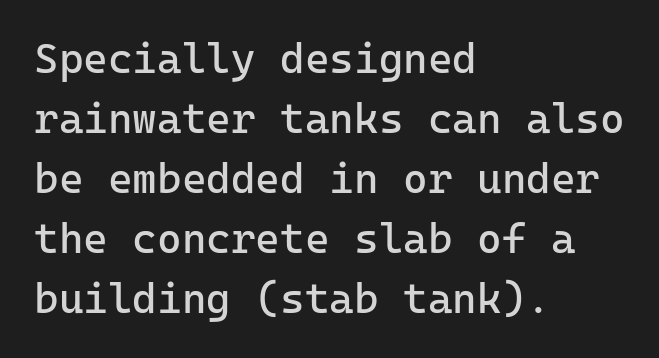
{"serif": "no", "italic": "no", "bold": "no", "weight": "regular", "width": "normal", "stroke_contrast": "low", "x_height": "medium", "monospaced": "yes", "underline": "no", "align": "left", "line_spacing": "normal", "line_spacing_ratio": 1.43, "letter_spacing": "normal", "letter_spacing_em": 0.0, "glyph_px": 42}
